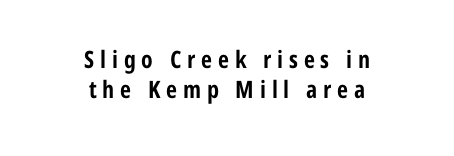
Q: Is the text bold? A: Yes.
Q: Is the text italic (slanted)? A: No, it is upright.
Q: Is the text underlined? A: No.
Q: How is the paragraph aligned? A: Centered.
Q: Is the spacing between letters normal or unusually wide? A: Unusually wide.
Q: Is the spacing between lines tight, normal or loose? A: Normal.
